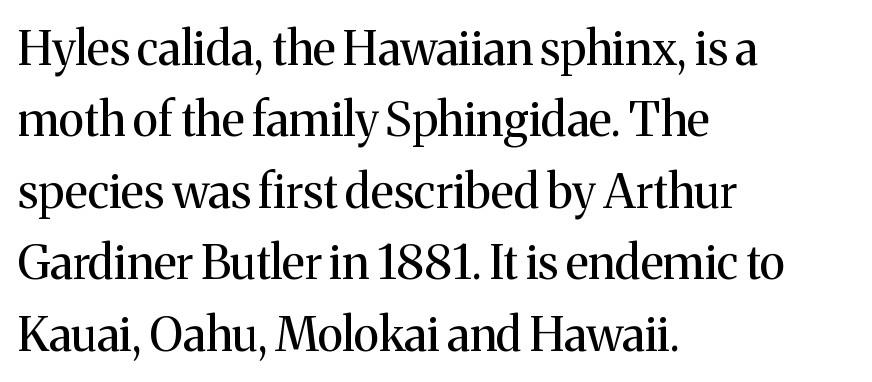
Q: Is the text bold? A: No.
Q: Is the text italic (slanted)? A: No, it is upright.
Q: Is the typeface a serif or a sans-serif typeface? A: Serif.
Q: Is the text underlined? A: No.
Q: How is the paragraph aligned? A: Left-aligned.
Q: Is the spacing between letters normal or unusually wide? A: Normal.
Q: Is the spacing between lines tight, normal or loose? A: Normal.
Q: Width (condensed, normal, or wide)? A: Normal.
Q: Stroke contrast? A: Medium.
Q: x-height? A: Medium.
Q: Monospaced? A: No.
